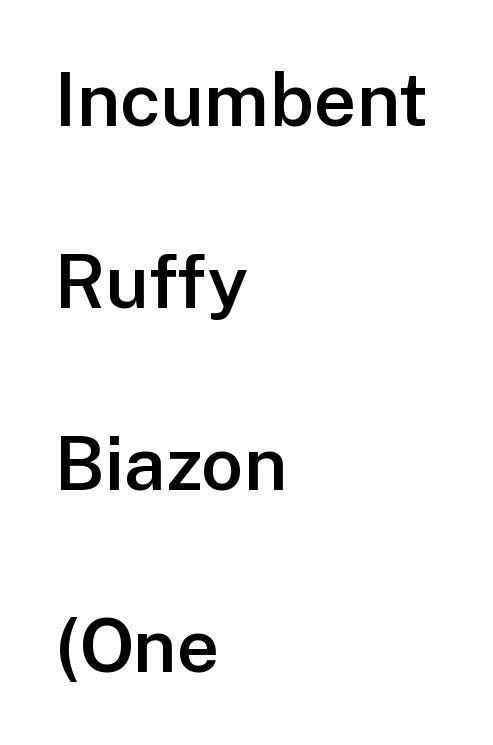
Q: Is the text bold? A: Semi-bold.
Q: Is the text italic (slanted)? A: No, it is upright.
Q: Is the typeface a serif or a sans-serif typeface? A: Sans-serif.
Q: Is the text underlined? A: No.
Q: How is the paragraph aligned? A: Left-aligned.
Q: Is the spacing between letters normal or unusually wide? A: Normal.
Q: Is the spacing between lines tight, normal or loose? A: Loose.
Q: Width (condensed, normal, or wide)? A: Normal.
Q: Stroke contrast? A: Low.
Q: x-height? A: Medium.
Q: Monospaced? A: No.
